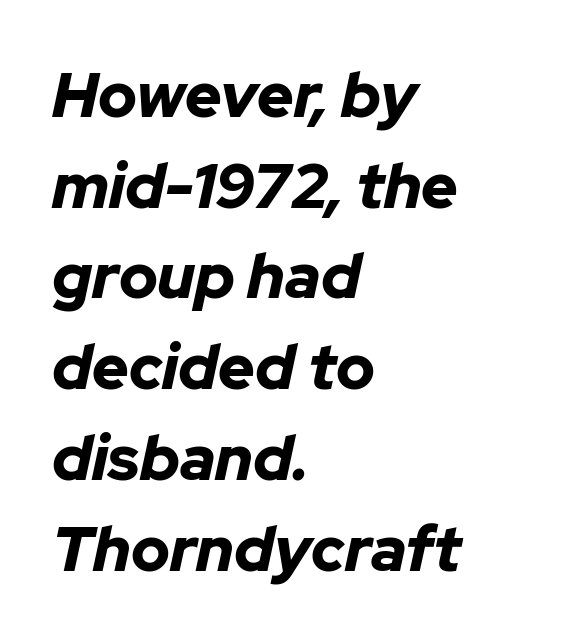
Q: Is the text bold? A: Yes.
Q: Is the text italic (slanted)? A: Yes, it leans right by about 12 degrees.
Q: Is the text underlined? A: No.
Q: How is the paragraph aligned? A: Left-aligned.
Q: Is the spacing between letters normal or unusually wide? A: Normal.
Q: Is the spacing between lines tight, normal or loose? A: Normal.
Q: Width (condensed, normal, or wide)? A: Normal.
Q: Stroke contrast? A: Low.
Q: x-height? A: Medium.
Q: Monospaced? A: No.
